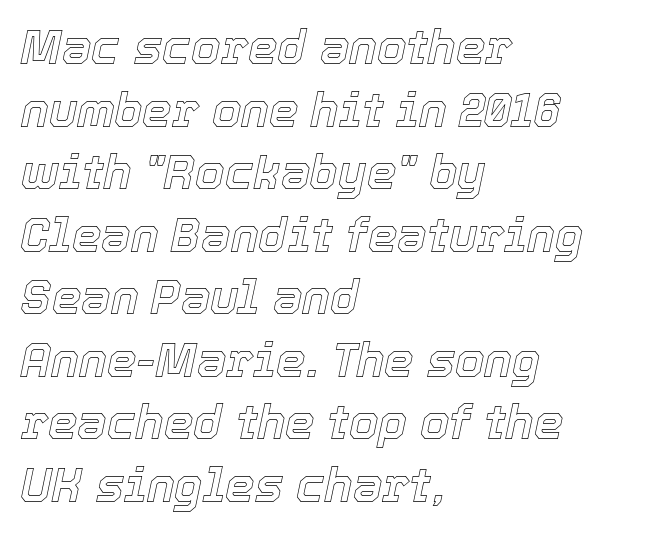
The letters advance in unequal steps, a hallmark of proportional type. Does the lettering tilt? It does — this is italic. The passage shown has conventional tracking throughout. The lines sit at an ordinary, default distance from one another. Check the space under the baseline: it is left empty.
